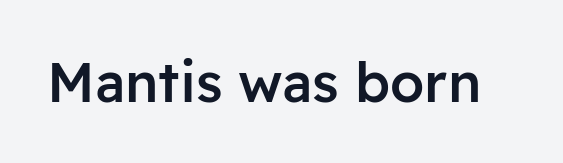
The image shows 55 px semibold sans-serif type, upright; set normal letter spacing, not underlined; low stroke contrast and a medium x-height.
